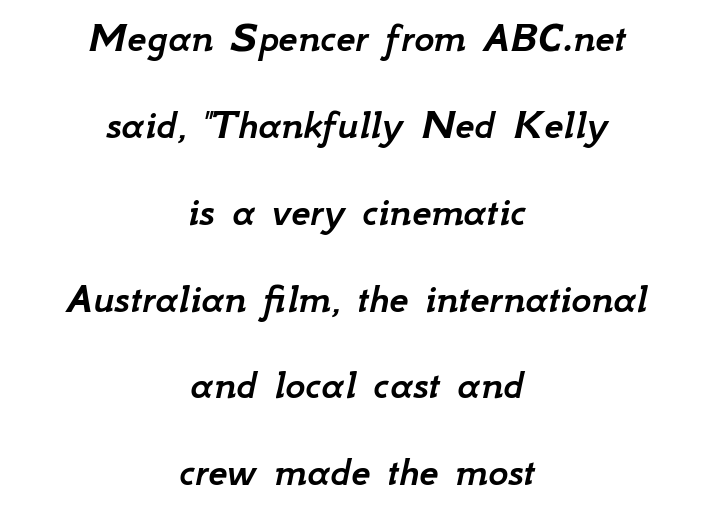
Q: Is the text italic (slanted)? A: Yes, it leans right by about 12 degrees.
Q: Is the text underlined? A: No.
Q: How is the paragraph aligned? A: Centered.
Q: Is the spacing between letters normal or unusually wide? A: Normal.
Q: Is the spacing between lines tight, normal or loose? A: Loose.
Q: Width (condensed, normal, or wide)? A: Normal.
Q: Stroke contrast? A: Low.
Q: x-height? A: Small.
Q: Monospaced? A: No.
